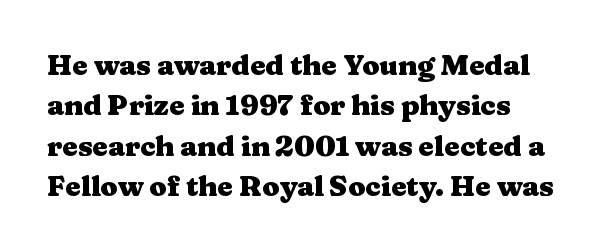
The image shows 28 px heavy, wide serif type, upright; set normal line spacing (1.44x), normal letter spacing, not underlined; medium stroke contrast and a medium x-height.
